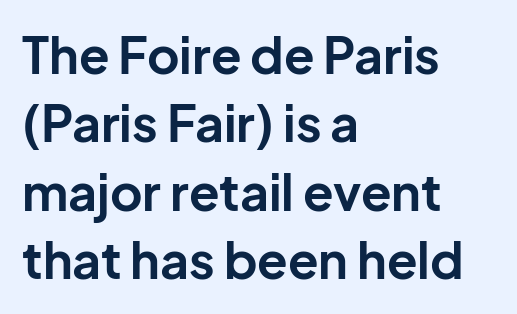
{"serif": "no", "italic": "no", "bold": "yes", "weight": "bold", "width": "normal", "stroke_contrast": "low", "x_height": "medium", "monospaced": "no", "underline": "no", "align": "left", "line_spacing": "normal", "line_spacing_ratio": 1.37, "letter_spacing": "normal", "letter_spacing_em": 0.0, "glyph_px": 50}
